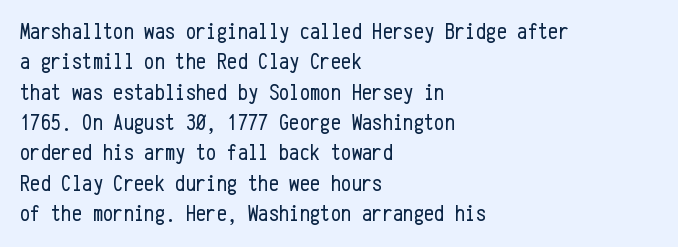
The space directly below the letters is spotless. Caption: standard tracking, unaltered. Vertically, the passage feels balanced, rows spaced as you'd expect. Does the lettering tilt? It doesn't — this is upright.
